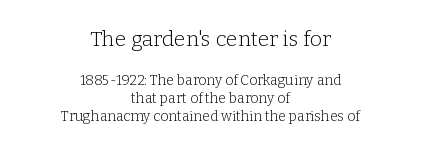
Q: Is the text bold? A: No.
Q: Is the text italic (slanted)? A: No, it is upright.
Q: Is the text underlined? A: No.
Q: How is the paragraph aligned? A: Centered.
Q: Is the spacing between letters normal or unusually wide? A: Normal.
Q: Is the spacing between lines tight, normal or loose? A: Normal.
Q: Which block of text is set in a larger size, the first (top) or the second (bottom)? A: The first (top) one.
